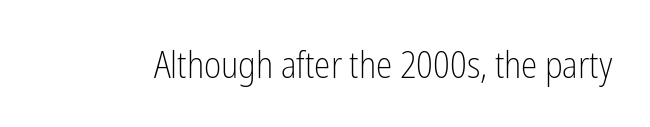
Nobody touched the tracking dial on this one. Tall strokes in this sample are plumb rather than angled. Each letter's strokes conclude bluntly, with no projecting serifs. Varying glyph widths throughout — classic text-font behaviour.
